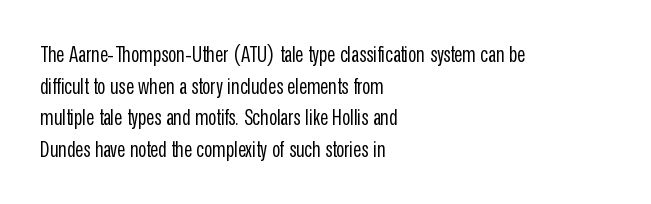
Ordinary non-slanted type is in use. Whoever set this chose a conventional vertical rhythm. Nothing unusual about the tracking: characters are spaced as the font intends. Every row of glyphs begins at an identical x-position on the left.
